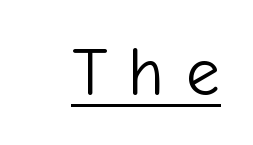
The image shows 68 px light sans-serif type, upright; set unusually wide letter spacing (+0.31 em), underlined; low stroke contrast and a medium x-height.
